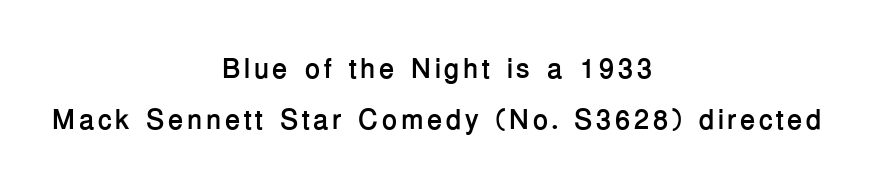
Q: Is the text bold? A: Yes.
Q: Is the text italic (slanted)? A: No, it is upright.
Q: Is the typeface a serif or a sans-serif typeface? A: Sans-serif.
Q: Is the text underlined? A: No.
Q: How is the paragraph aligned? A: Centered.
Q: Width (condensed, normal, or wide)? A: Normal.
Q: Stroke contrast? A: Low.
Q: x-height? A: Medium.
Q: Monospaced? A: No.
